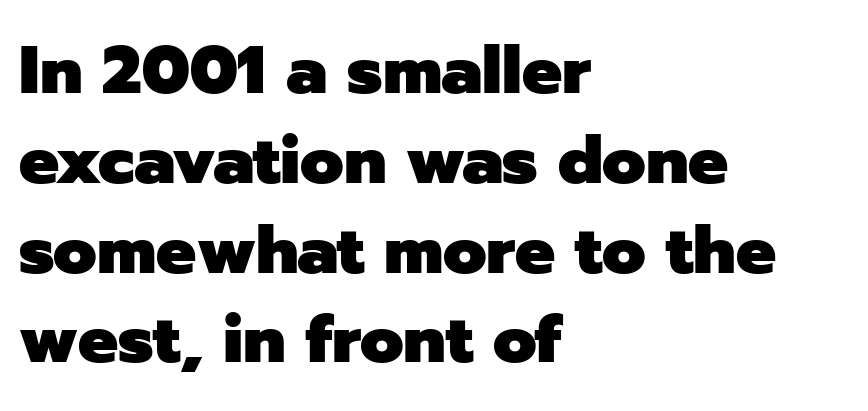
The image shows 67 px heavy sans-serif type, upright; set left-aligned, normal line spacing (1.34x), normal letter spacing, not underlined; low stroke contrast and a medium x-height.
